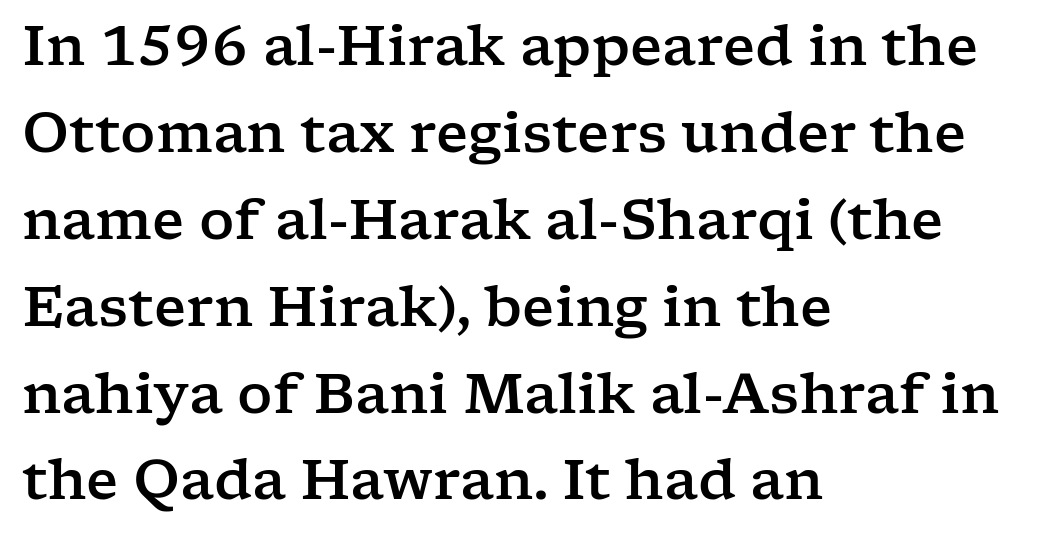
Glyph-to-glyph distance matches everyday printed text. Here the designer chose a conventional face with non-uniform glyph widths. Line beginnings align vertically; line endings do not. Regarding serifs, this sample has them. Reading down the column, the eye jumps a familiar distance to each next line.
